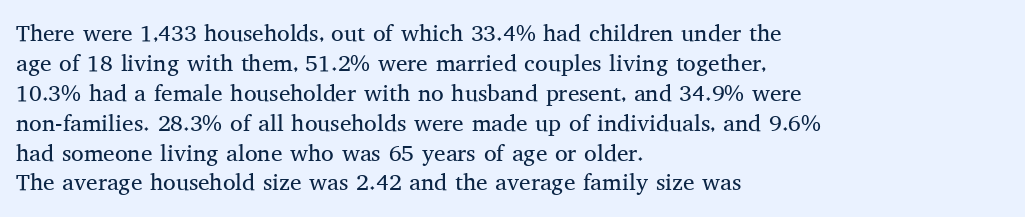
The image shows 23 px text type, upright; set left-aligned, normal line spacing (1.3x), normal letter spacing, not underlined.
